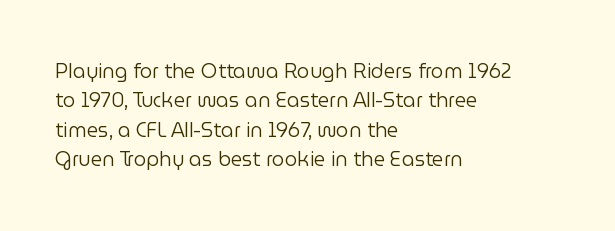
Look at the tracking — it's just the regular setting, nothing added. This sample keeps an unexceptional amount of space between lines. A typesetter would mark this as roman, not italic. Each row of text sits above clean, open space. Ink coverage per letter is moderate at most. This rendering uses left alignment, leaving the right contour irregular.
